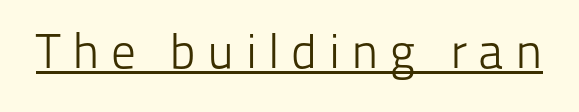
Between one letter and the next there's a generous, obvious gap. The typeface chosen for these lines omits serifs. Style check: upright. Varying glyph widths throughout — classic text-font behaviour. Underline: present.
